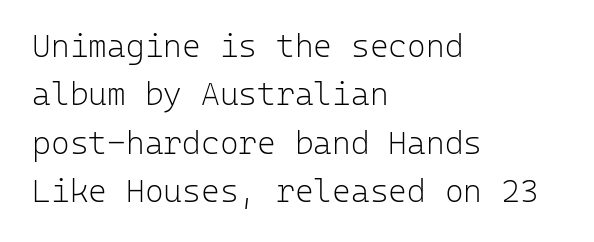
The image shows 32 px light sans-serif type, upright, monospaced; set left-aligned, normal line spacing (1.51x), normal letter spacing, not underlined; low stroke contrast and a medium x-height.
